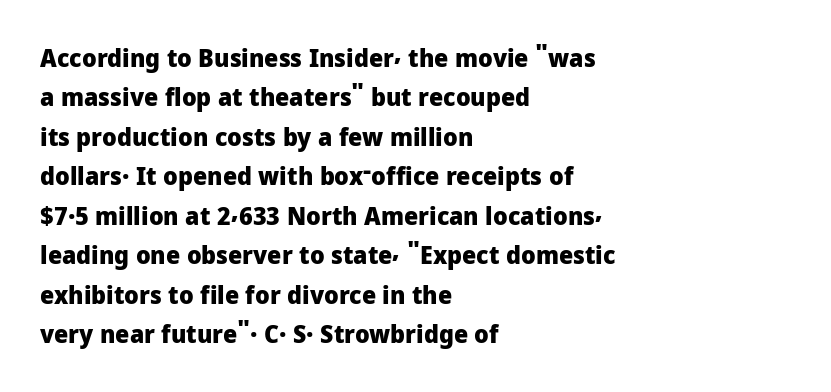
{"italic": "no", "bold": "yes", "underline": "no", "align": "left", "line_spacing": "normal", "line_spacing_ratio": 1.58, "letter_spacing": "normal", "letter_spacing_em": 0.0, "glyph_px": 25}
